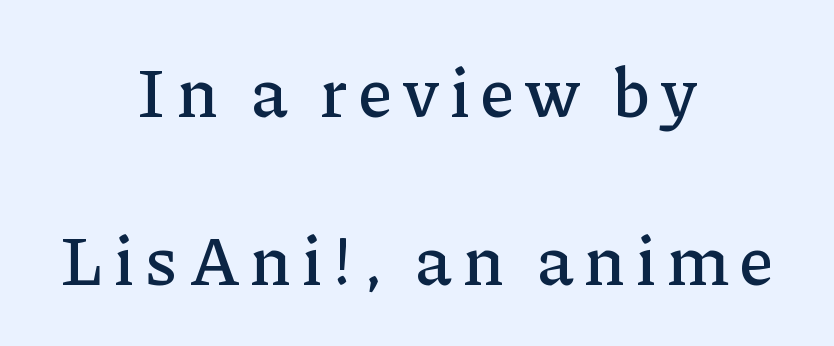
{"serif": "yes", "italic": "no", "width": "normal", "stroke_contrast": "low", "x_height": "medium", "monospaced": "no", "underline": "no", "align": "center", "line_spacing": "loose", "line_spacing_ratio": 2.4, "glyph_px": 70}
